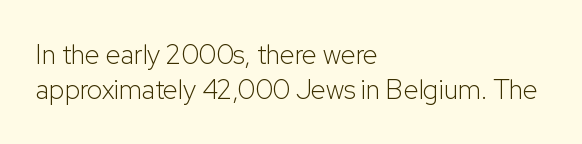
Q: Is the text bold? A: No.
Q: Is the text italic (slanted)? A: No, it is upright.
Q: Is the text underlined? A: No.
Q: How is the paragraph aligned? A: Left-aligned.
Q: Is the spacing between letters normal or unusually wide? A: Normal.
Q: Is the spacing between lines tight, normal or loose? A: Normal.
